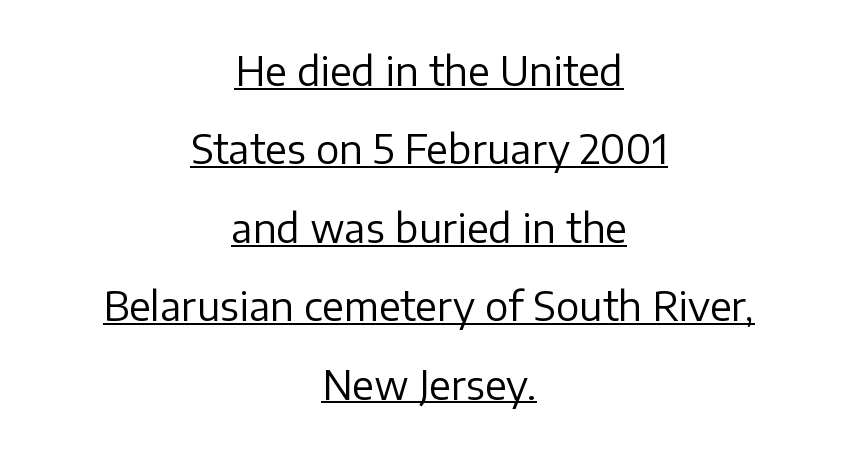
The image shows 39 px regular-weight sans-serif type, upright; set centered, loose line spacing (2.01x), normal letter spacing, underlined; low stroke contrast and a medium x-height.
